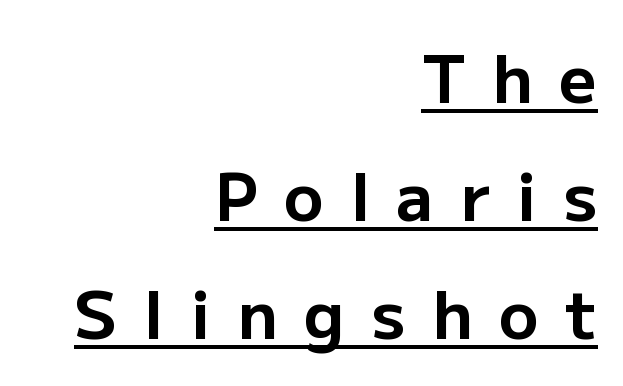
{"serif": "no", "italic": "no", "bold": "yes", "weight": "bold", "width": "normal", "stroke_contrast": "low", "x_height": "medium", "monospaced": "no", "underline": "yes", "align": "right", "line_spacing_ratio": 1.79, "letter_spacing": "wide", "letter_spacing_em": 0.4, "glyph_px": 66}
